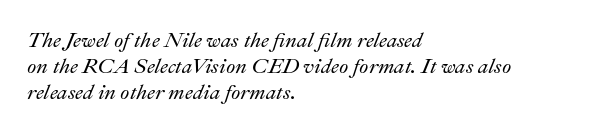
{"italic": "yes", "lean": "right", "slant_degrees": 22, "underline": "no", "align": "left", "line_spacing": "normal", "line_spacing_ratio": 1.25, "letter_spacing": "normal", "letter_spacing_em": 0.0, "glyph_px": 21}
